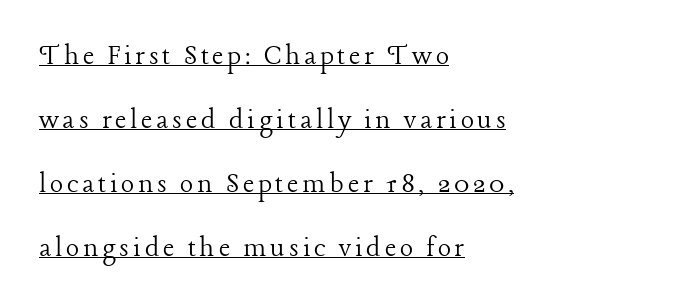
{"serif": "yes", "italic": "no", "bold": "no", "weight": "light", "width": "normal", "stroke_contrast": "low", "x_height": "medium", "monospaced": "no", "underline": "yes", "align": "left", "line_spacing": "loose", "line_spacing_ratio": 2.06, "glyph_px": 31}
